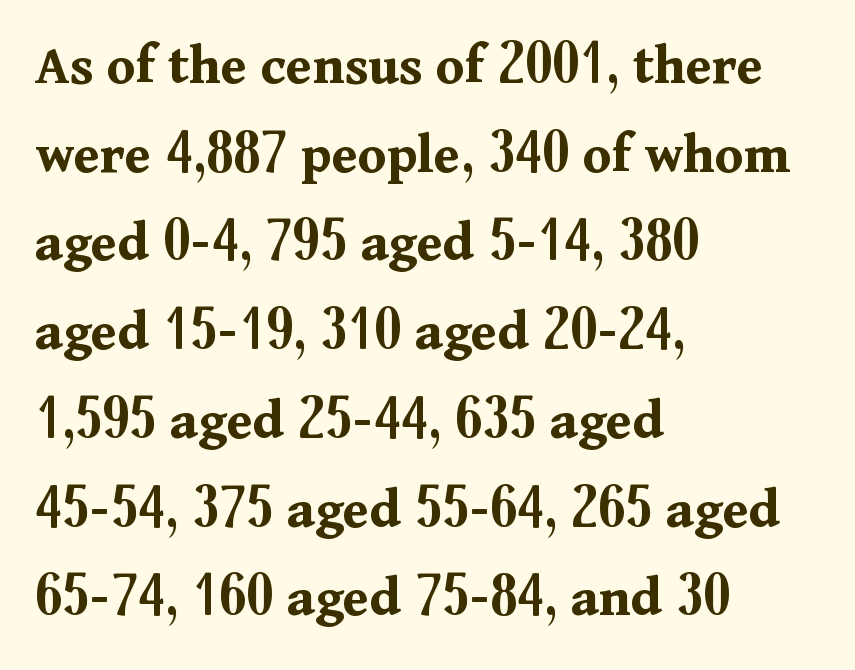
These lines are rendered in a variable-pitch font. Baseline-to-baseline distance is the conventional proportion of letter height. The letters are bold, with thick, heavy strokes. Small tapered or slab feet sit at the stroke ends, so this counts as serif. Leftover space on each line is placed entirely after the last word. Descender tails drop into unmarked territory.
